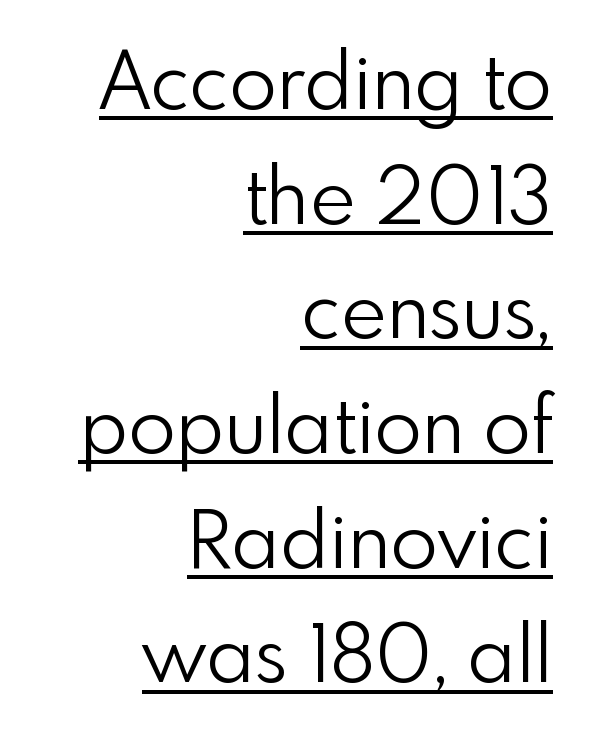
{"serif": "no", "italic": "no", "bold": "no", "weight": "light", "width": "normal", "stroke_contrast": "low", "x_height": "small", "monospaced": "no", "underline": "yes", "align": "right", "line_spacing": "normal", "line_spacing_ratio": 1.47, "letter_spacing": "normal", "letter_spacing_em": 0.0, "glyph_px": 78}
